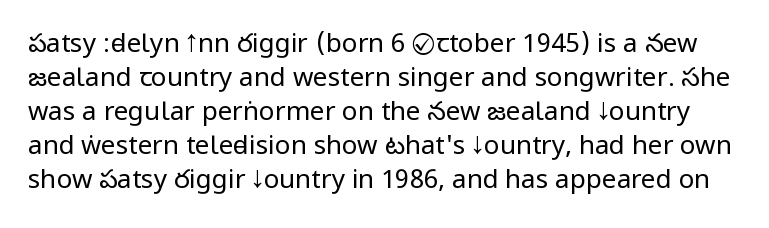
{"italic": "no", "bold": "no", "underline": "no", "line_spacing": "normal", "line_spacing_ratio": 1.31, "letter_spacing": "normal", "letter_spacing_em": 0.0, "glyph_px": 26}
